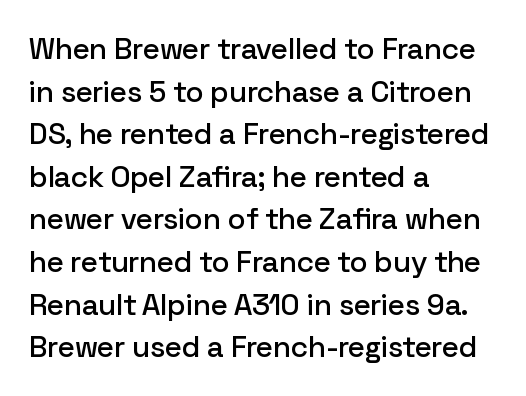
The image shows 30 px sans-serif type, upright; set left-aligned, normal line spacing (1.42x), normal letter spacing, not underlined; low stroke contrast and a medium x-height.
